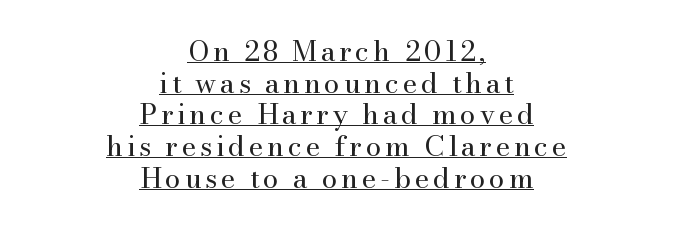
Q: Is the text bold? A: No.
Q: Is the text italic (slanted)? A: No, it is upright.
Q: Is the typeface a serif or a sans-serif typeface? A: Serif.
Q: Is the text underlined? A: Yes.
Q: How is the paragraph aligned? A: Centered.
Q: Is the spacing between lines tight, normal or loose? A: Tight.
Q: Width (condensed, normal, or wide)? A: Normal.
Q: Stroke contrast? A: Medium.
Q: x-height? A: Small.
Q: Monospaced? A: No.
